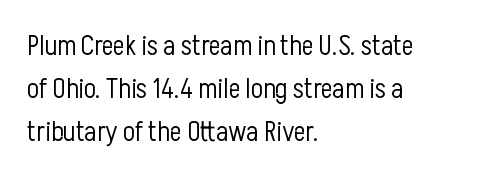
The image shows 28 px light, condensed sans-serif type, upright; set left-aligned, normal line spacing (1.53x), normal letter spacing, not underlined; low stroke contrast and a medium x-height.
